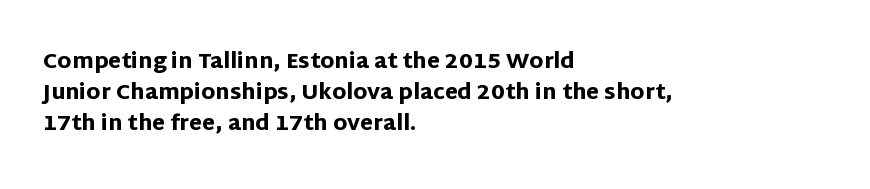
{"italic": "no", "bold": "yes", "underline": "no", "align": "left", "line_spacing": "normal", "line_spacing_ratio": 1.48, "letter_spacing": "normal", "letter_spacing_em": 0.0, "glyph_px": 21}
